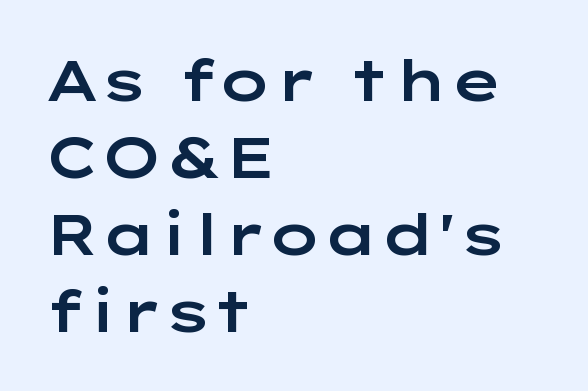
Underline: absent. If you measured baseline to baseline, you'd find a middling distance. If you drew a line through each stem, it would be perfectly vertical. The horizontal fit of the characters is conventional and even. The ragged edge is on the right, which tells us the setting is flush left. Nope, no serifs anywhere on these letters.
